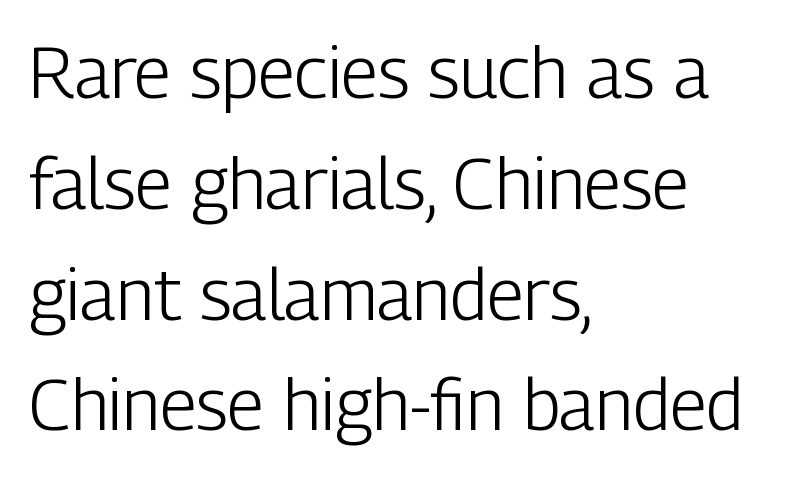
{"serif": "no", "italic": "no", "bold": "no", "weight": "light", "width": "condensed", "stroke_contrast": "low", "x_height": "medium", "monospaced": "no", "underline": "no", "align": "left", "line_spacing": "normal", "line_spacing_ratio": 1.56, "letter_spacing": "normal", "letter_spacing_em": 0.0, "glyph_px": 71}
